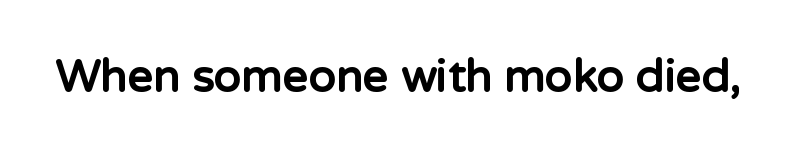
The image shows 45 px bold sans-serif type, upright; set normal letter spacing, not underlined; low stroke contrast and a medium x-height.
